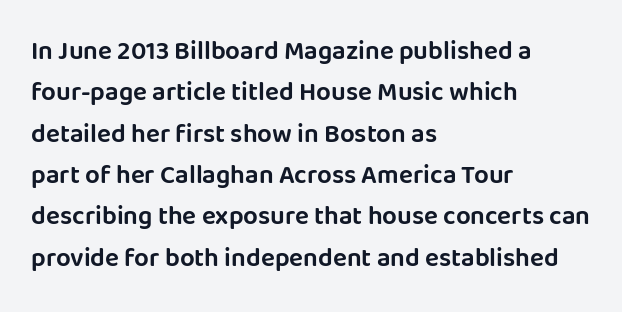
The image shows 26 px text type, upright; set left-aligned, normal line spacing (1.59x), normal letter spacing, not underlined.
